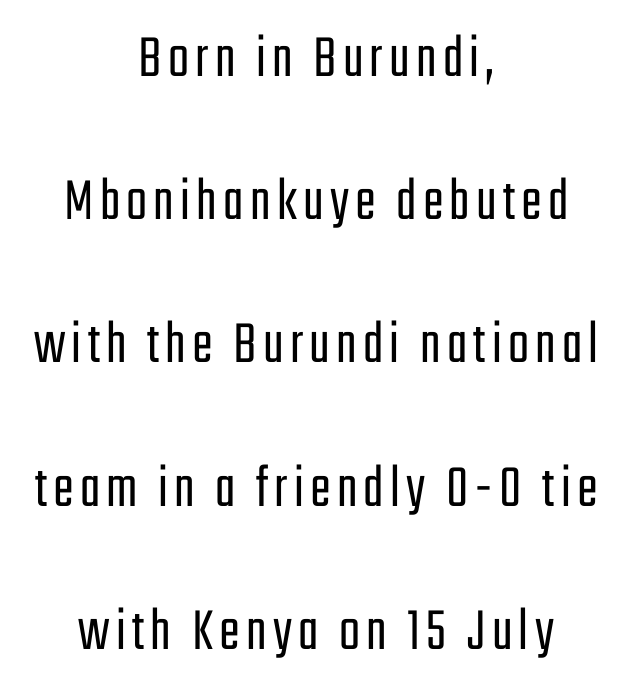
Do the characters align in a grid? No, the font is proportional. Caption: multi-line text, centered on the measure. The glyphs in this specimen are sans serif. Reading down the column, the eye jumps a long way to each next line.
